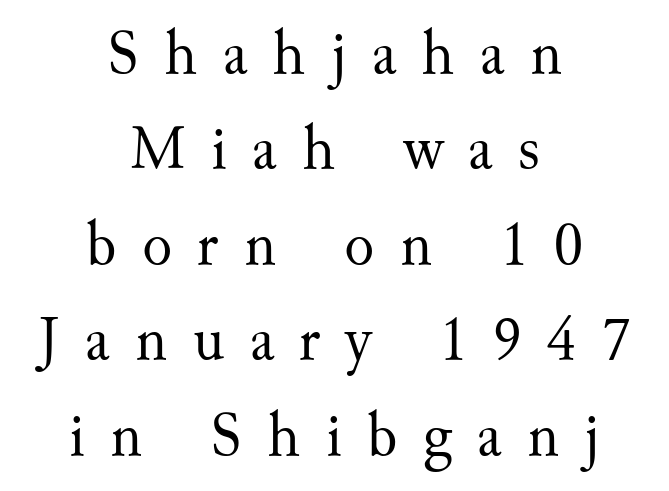
The image shows 62 px regular-weight serif type, upright; set centered, normal line spacing (1.54x), unusually wide letter spacing (+0.41 em), not underlined; medium stroke contrast and a small x-height.
